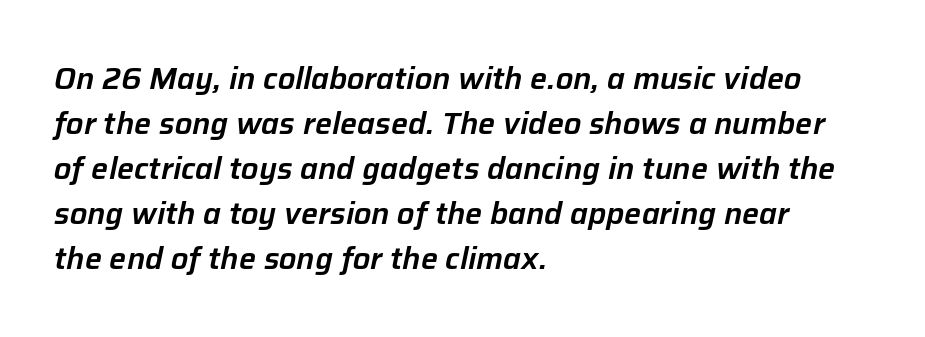
Q: Is the text italic (slanted)? A: Yes, it leans right by about 12 degrees.
Q: Is the text underlined? A: No.
Q: How is the paragraph aligned? A: Left-aligned.
Q: Is the spacing between letters normal or unusually wide? A: Normal.
Q: Is the spacing between lines tight, normal or loose? A: Normal.
Q: Width (condensed, normal, or wide)? A: Normal.
Q: Stroke contrast? A: Low.
Q: x-height? A: Medium.
Q: Monospaced? A: No.
